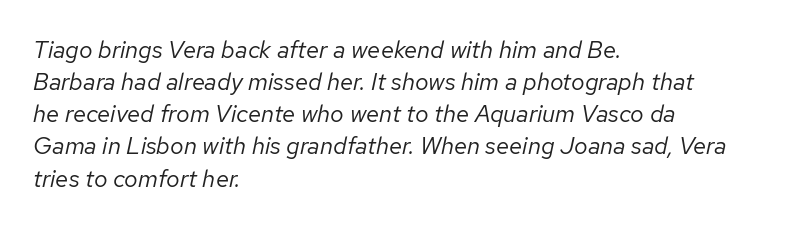
Q: Is the text bold? A: No.
Q: Is the text italic (slanted)? A: Yes, it leans right by about 12 degrees.
Q: Is the text underlined? A: No.
Q: How is the paragraph aligned? A: Left-aligned.
Q: Is the spacing between letters normal or unusually wide? A: Normal.
Q: Is the spacing between lines tight, normal or loose? A: Normal.
